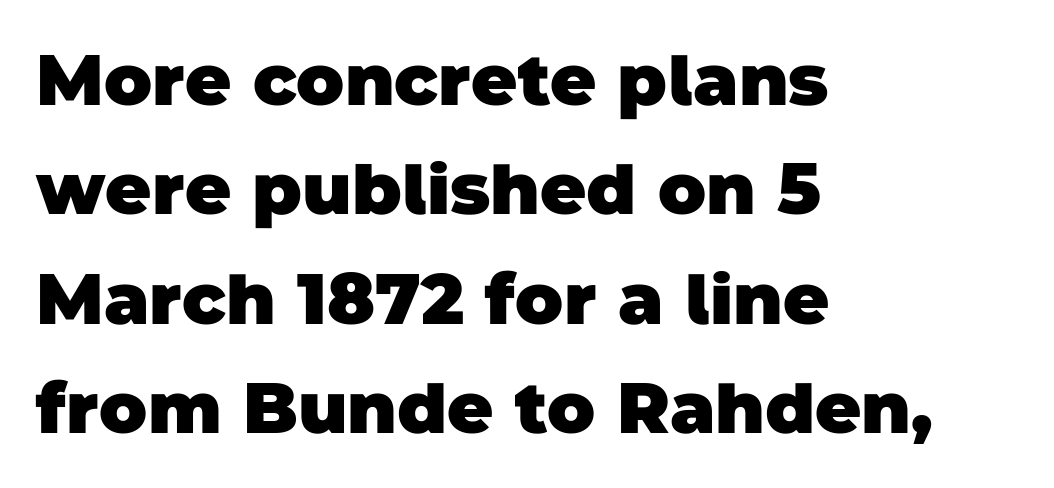
{"serif": "no", "bold": "yes", "weight": "heavy", "width": "normal", "stroke_contrast": "low", "x_height": "large", "monospaced": "no", "underline": "no", "align": "left", "line_spacing": "normal", "line_spacing_ratio": 1.54, "letter_spacing": "normal", "letter_spacing_em": 0.0, "glyph_px": 71}
